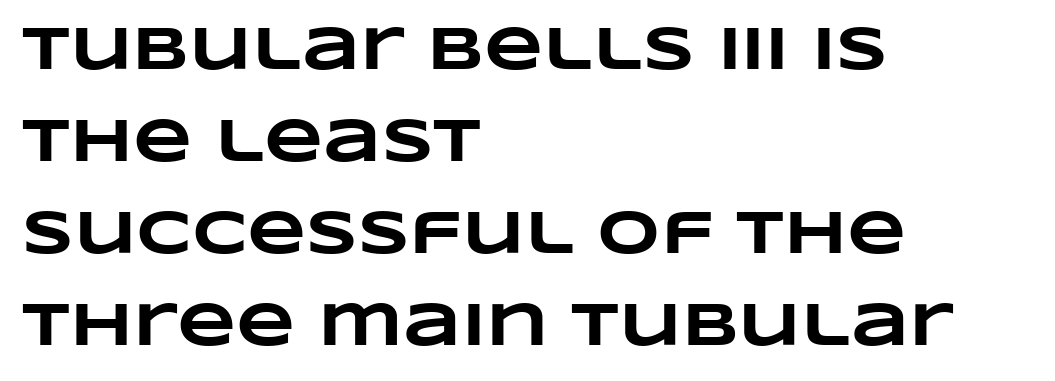
The image shows 61 px heavy, wide type; set left-aligned, normal line spacing (1.51x), normal letter spacing, not underlined; low stroke contrast and a large x-height.
